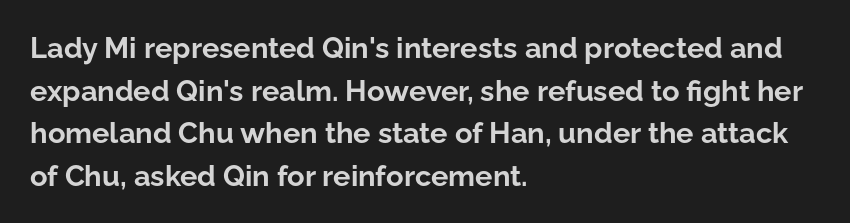
The image shows 29 px bold sans-serif type, upright; set left-aligned, normal line spacing (1.47x), normal letter spacing, not underlined; low stroke contrast and a medium x-height.
